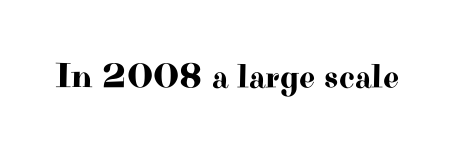
The image shows 35 px wide serif type, upright; set normal letter spacing, not underlined; high stroke contrast and a small x-height.
